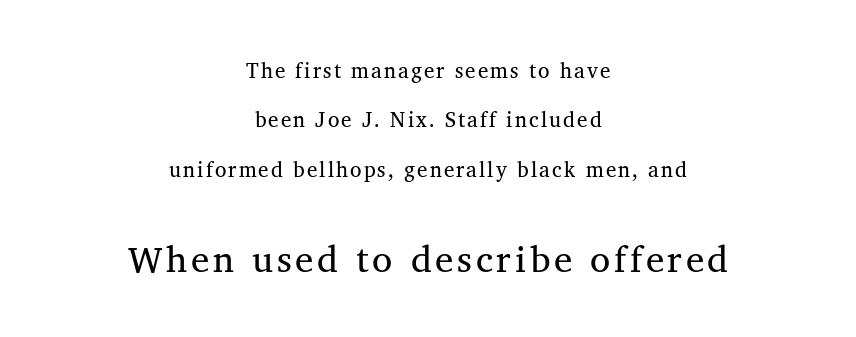
This is the regular roman posture of the typeface. Typesetter's note — lower block bumped up in size, upper block left smaller. The area under the type is left untouched. This rendering uses center alignment, leaving both contours irregular but symmetric.
